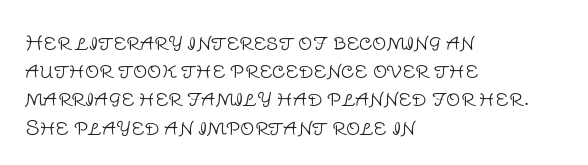
{"bold": "no", "underline": "no", "align": "left", "line_spacing": "normal", "line_spacing_ratio": 1.41, "letter_spacing": "normal", "letter_spacing_em": 0.0, "glyph_px": 20}
